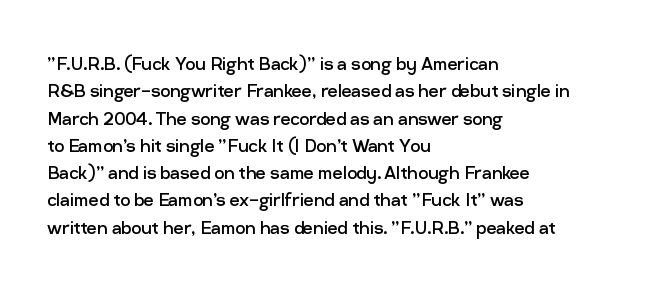
The image shows 22 px text type, upright; set left-aligned, line spacing 1.24x, normal letter spacing, not underlined.
